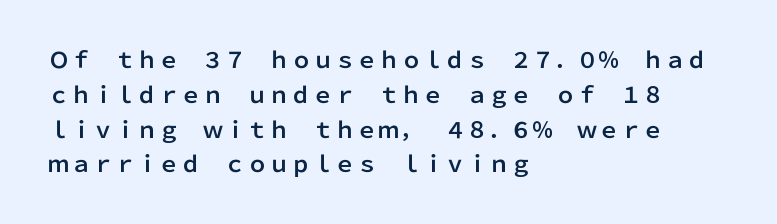
The image shows 22 px text type, upright; set left-aligned, normal line spacing (1.58x), normal letter spacing, not underlined.
